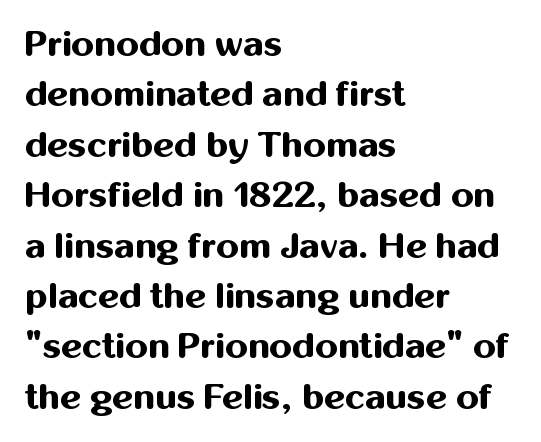
The image shows 36 px bold sans-serif type, upright; set left-aligned, normal line spacing (1.4x), normal letter spacing, not underlined; medium stroke contrast and a medium x-height.
